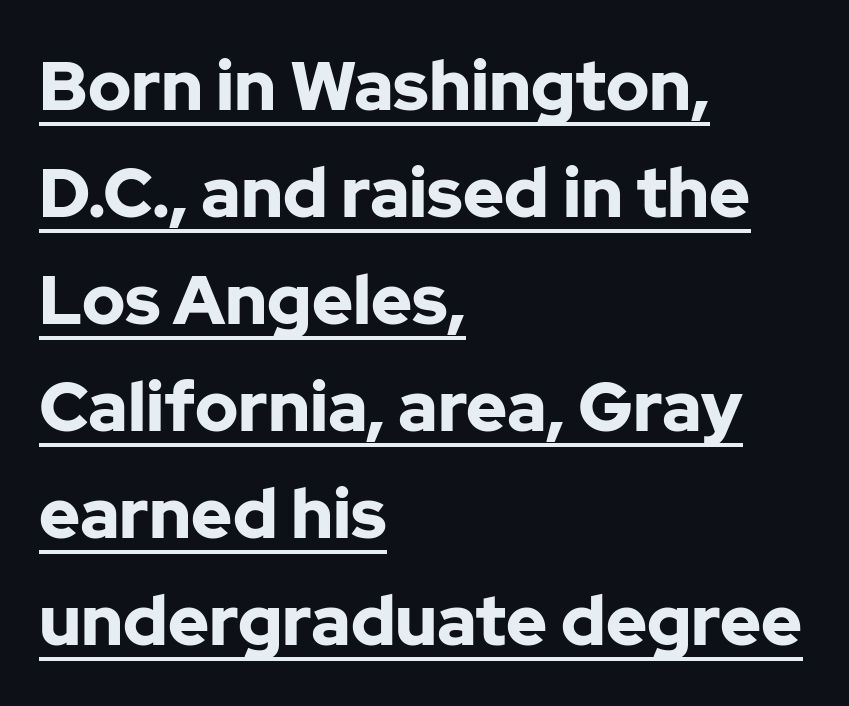
Q: Is the text bold? A: Yes.
Q: Is the text italic (slanted)? A: No, it is upright.
Q: Is the typeface a serif or a sans-serif typeface? A: Sans-serif.
Q: Is the text underlined? A: Yes.
Q: How is the paragraph aligned? A: Left-aligned.
Q: Is the spacing between letters normal or unusually wide? A: Normal.
Q: Is the spacing between lines tight, normal or loose? A: Normal.
Q: Width (condensed, normal, or wide)? A: Normal.
Q: Stroke contrast? A: Low.
Q: x-height? A: Medium.
Q: Monospaced? A: No.
